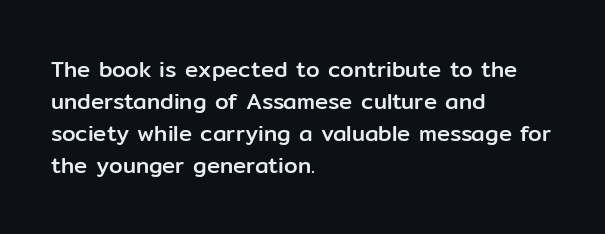
Q: Is the text italic (slanted)? A: No, it is upright.
Q: Is the text underlined? A: No.
Q: How is the paragraph aligned? A: Left-aligned.
Q: Is the spacing between letters normal or unusually wide? A: Normal.
Q: Is the spacing between lines tight, normal or loose? A: Normal.
